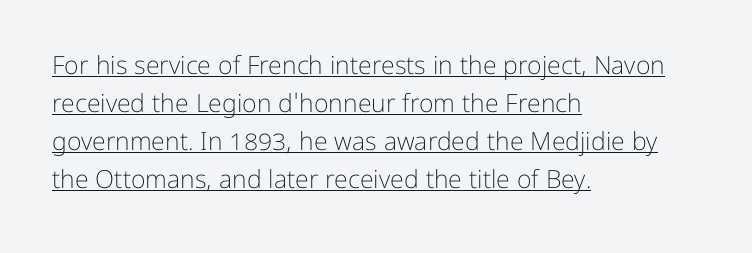
Q: Is the text bold? A: No.
Q: Is the text italic (slanted)? A: No, it is upright.
Q: Is the text underlined? A: Yes.
Q: How is the paragraph aligned? A: Left-aligned.
Q: Is the spacing between letters normal or unusually wide? A: Normal.
Q: Is the spacing between lines tight, normal or loose? A: Normal.
